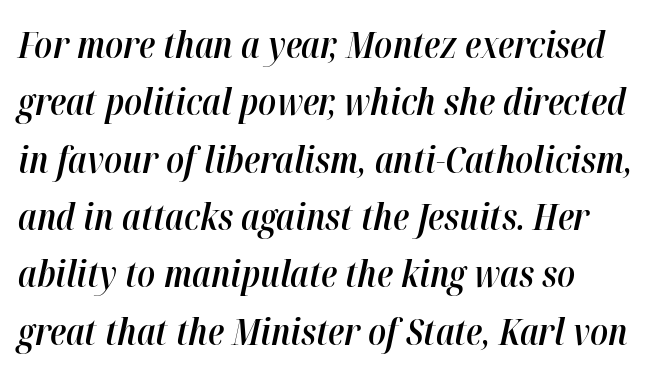
{"italic": "yes", "lean": "right", "slant_degrees": 12, "bold": "semi", "weight": "semibold", "width": "condensed", "stroke_contrast": "high", "x_height": "medium", "monospaced": "no", "underline": "no", "align": "left", "line_spacing": "normal", "line_spacing_ratio": 1.55, "letter_spacing": "normal", "letter_spacing_em": 0.0, "glyph_px": 37}
